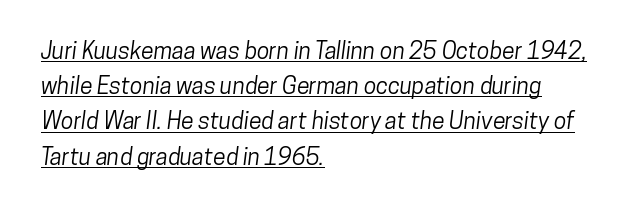
The image shows 23 px text type; set left-aligned, normal line spacing (1.53x), normal letter spacing, underlined.
